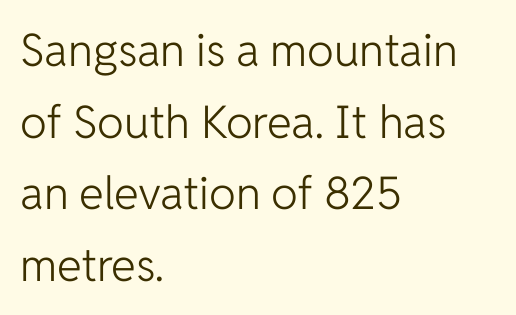
The image shows 45 px light sans-serif type, upright; set left-aligned, normal line spacing (1.59x), normal letter spacing, not underlined; low stroke contrast and a medium x-height.
